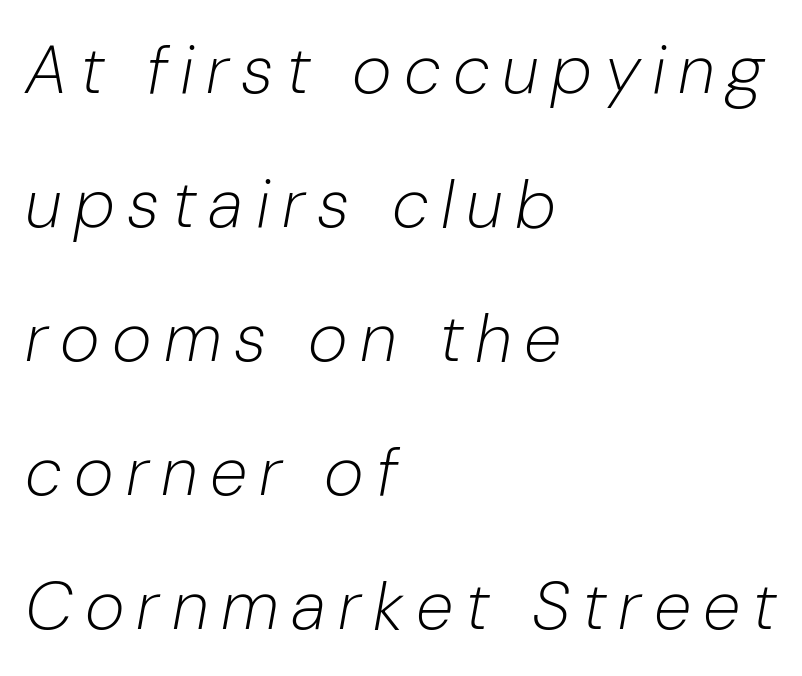
{"italic": "yes", "lean": "right", "slant_degrees": 10, "bold": "no", "weight": "light", "width": "normal", "stroke_contrast": "low", "x_height": "medium", "monospaced": "no", "underline": "no", "align": "left", "line_spacing": "loose", "line_spacing_ratio": 1.97, "glyph_px": 68}
